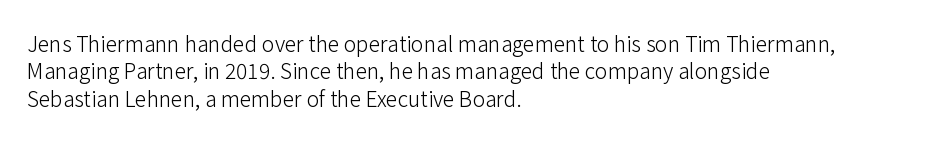
{"italic": "no", "bold": "no", "underline": "no", "align": "left", "line_spacing": "normal", "line_spacing_ratio": 1.3, "letter_spacing": "normal", "letter_spacing_em": 0.0, "glyph_px": 21}
